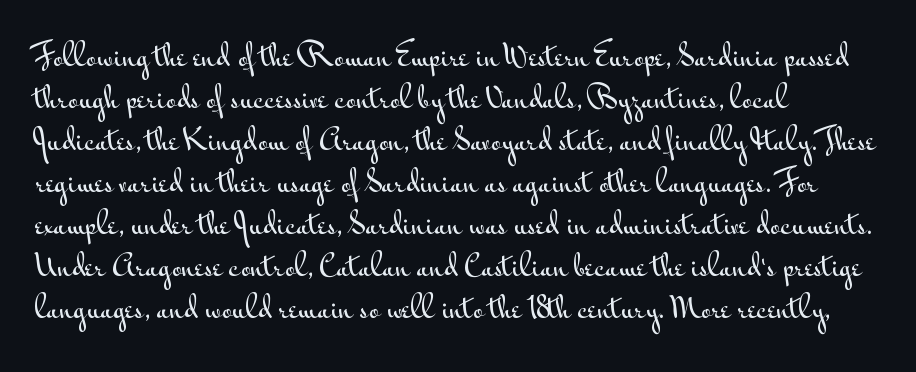
{"serif": "no", "width": "wide", "stroke_contrast": "medium", "x_height": "small", "monospaced": "no", "underline": "no", "align": "left", "line_spacing": "normal", "line_spacing_ratio": 1.5, "letter_spacing": "normal", "letter_spacing_em": 0.0, "glyph_px": 28}
